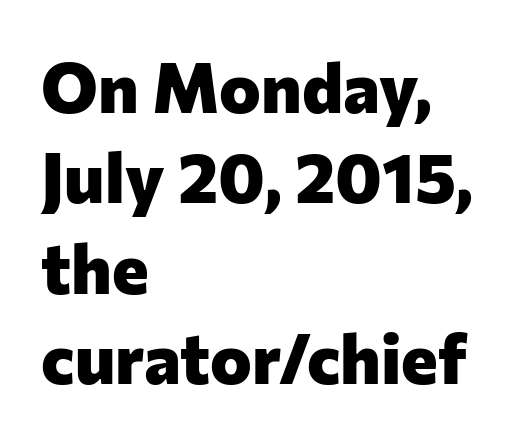
The image shows 70 px heavy sans-serif type, upright; set left-aligned, normal line spacing (1.29x), normal letter spacing, not underlined; low stroke contrast and a medium x-height.
